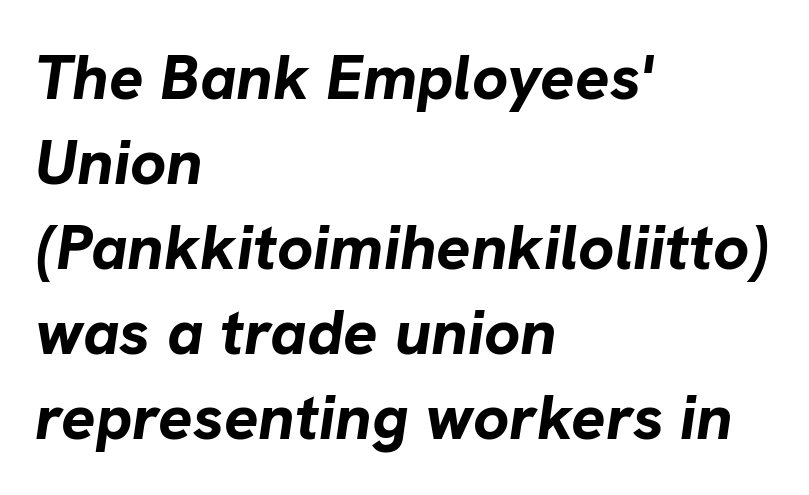
The image shows 64 px bold type, italic (leaning right); set left-aligned, normal line spacing (1.33x), normal letter spacing, not underlined; low stroke contrast and a medium x-height.
